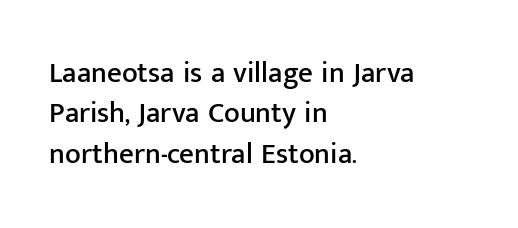
The image shows 29 px sans-serif type, upright; set left-aligned, normal line spacing (1.39x), normal letter spacing, not underlined; low stroke contrast and a medium x-height.
